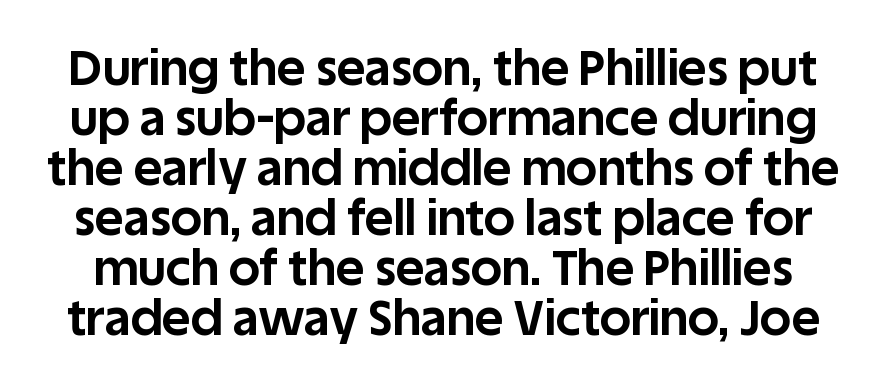
No italicization has been applied; the sample stays upright. Letterform terminals end flat and unadorned throughout the passage. Type without underlining. A typesetter would call this proportional, since set widths differ per character.
